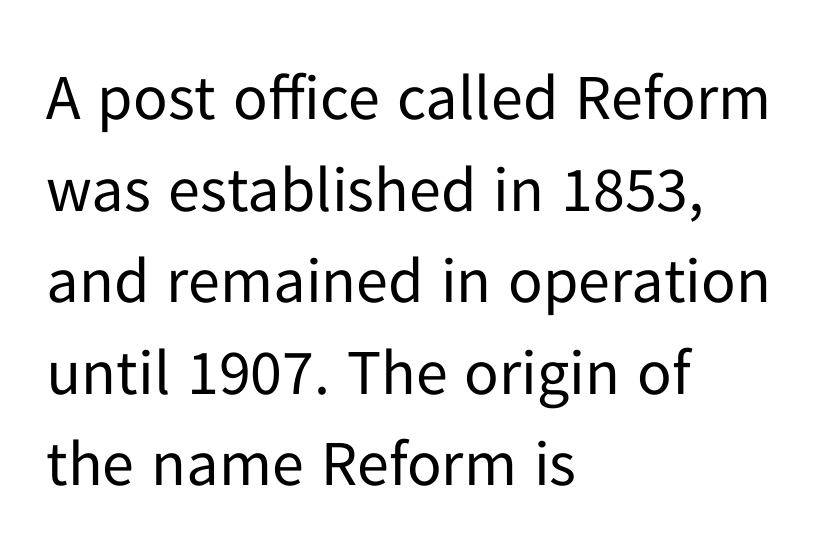
The image shows 64 px regular-weight sans-serif type, upright; set left-aligned, normal line spacing (1.43x), normal letter spacing, not underlined; low stroke contrast and a medium x-height.
